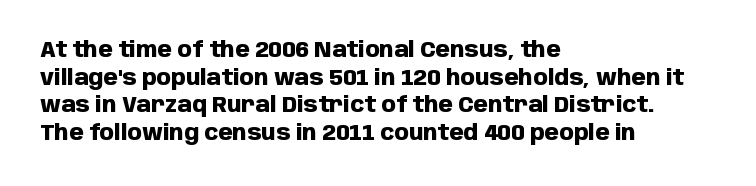
Q: Is the text bold? A: Yes.
Q: Is the text italic (slanted)? A: No, it is upright.
Q: Is the text underlined? A: No.
Q: How is the paragraph aligned? A: Left-aligned.
Q: Is the spacing between letters normal or unusually wide? A: Normal.
Q: Is the spacing between lines tight, normal or loose? A: Normal.
